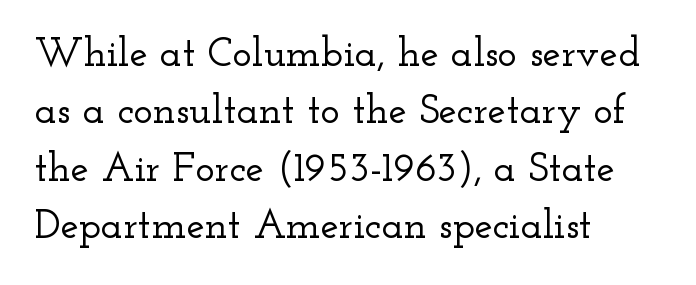
The passage shown is typed in a proportional face where columns would drift. Nobody touched the tracking dial on this one. These lines were composed using upright roman letters. These lines are composed in type with serifs. Every row of glyphs begins at an identical x-position on the left.
